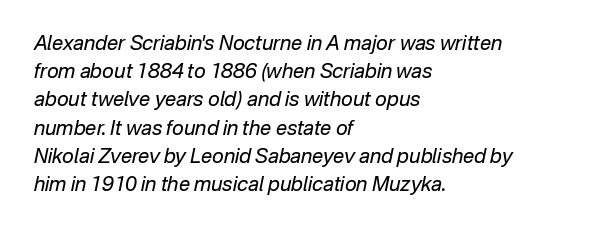
The image shows 20 px text type, italic (leaning right); set left-aligned, normal line spacing (1.41x), normal letter spacing, not underlined.
